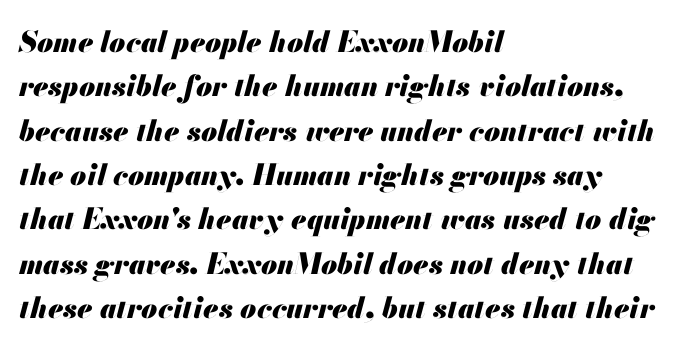
{"italic": "yes", "lean": "right", "slant_degrees": 13, "bold": "yes", "weight": "heavy", "width": "normal", "stroke_contrast": "medium", "x_height": "small", "monospaced": "no", "underline": "no", "align": "left", "line_spacing": "normal", "line_spacing_ratio": 1.53, "letter_spacing": "normal", "letter_spacing_em": 0.0, "glyph_px": 29}
